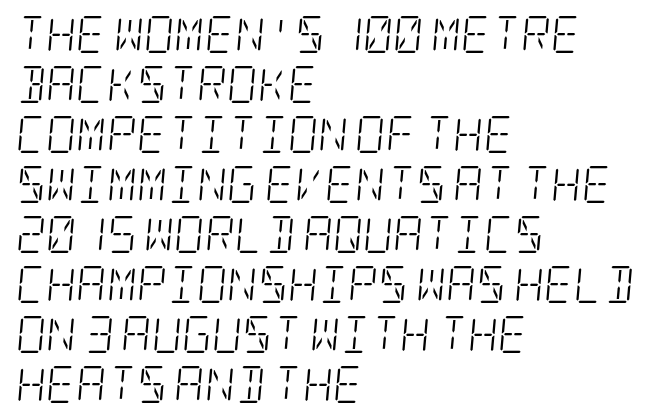
The image shows 37 px light, condensed serif type, italic (leaning right); set left-aligned, normal line spacing (1.35x), normal letter spacing, not underlined; low stroke contrast and a large x-height.
